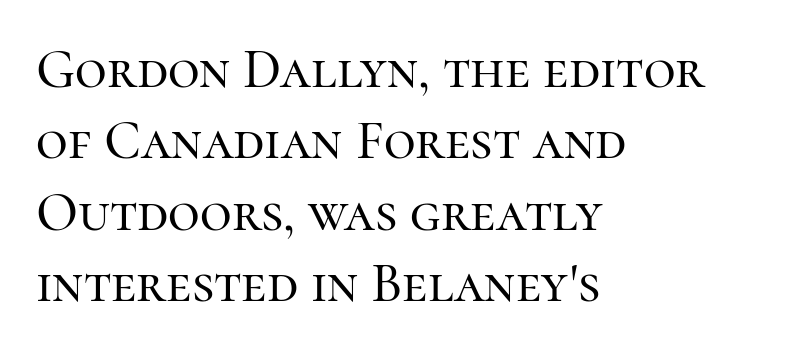
Q: Is the text italic (slanted)? A: No, it is upright.
Q: Is the typeface a serif or a sans-serif typeface? A: Serif.
Q: Is the text underlined? A: No.
Q: How is the paragraph aligned? A: Left-aligned.
Q: Is the spacing between letters normal or unusually wide? A: Normal.
Q: Is the spacing between lines tight, normal or loose? A: Normal.
Q: Width (condensed, normal, or wide)? A: Normal.
Q: Stroke contrast? A: High.
Q: x-height? A: Medium.
Q: Monospaced? A: No.
